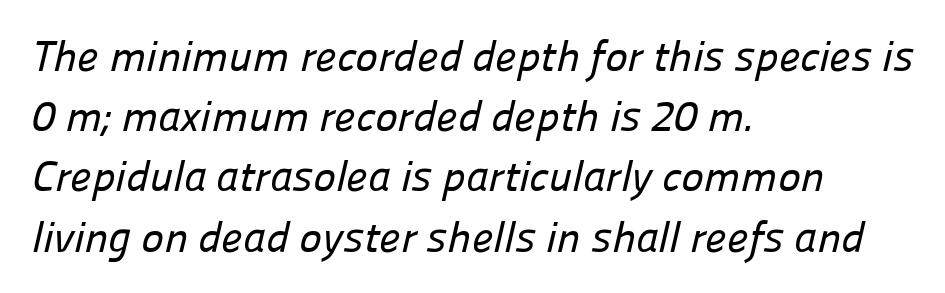
The string is rendered with underlining switched off. There is no visible air inserted between adjacent glyphs. These lines are set flush left with a ragged right edge. The characters display no serif detailing; their extremities are plain.
